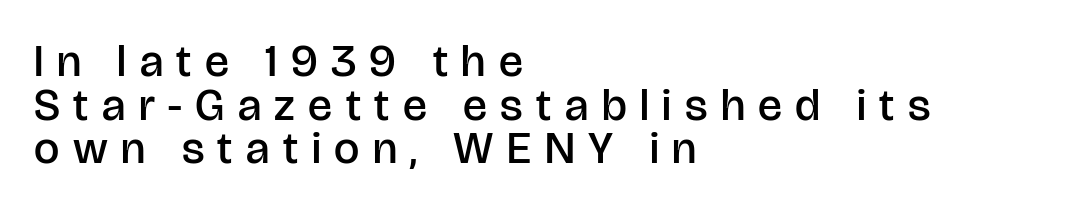
Q: Is the text bold? A: Semi-bold.
Q: Is the text italic (slanted)? A: No, it is upright.
Q: Is the typeface a serif or a sans-serif typeface? A: Sans-serif.
Q: Is the text underlined? A: No.
Q: How is the paragraph aligned? A: Left-aligned.
Q: Is the spacing between letters normal or unusually wide? A: Unusually wide.
Q: Is the spacing between lines tight, normal or loose? A: Tight.
Q: Width (condensed, normal, or wide)? A: Normal.
Q: Stroke contrast? A: Low.
Q: x-height? A: Large.
Q: Monospaced? A: No.
